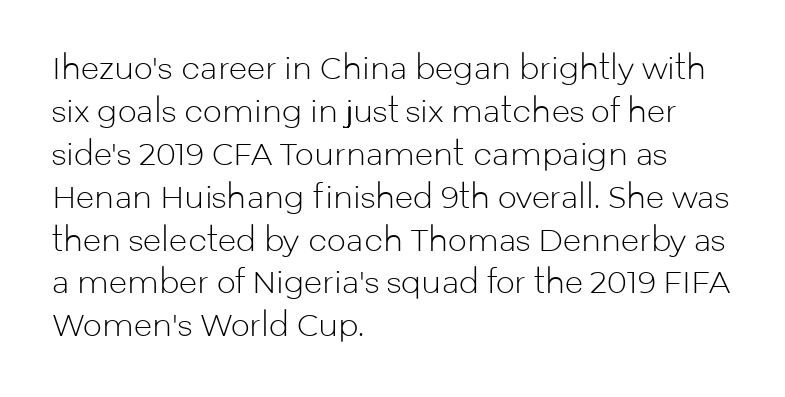
{"serif": "no", "italic": "no", "bold": "no", "weight": "light", "width": "normal", "stroke_contrast": "low", "x_height": "medium", "monospaced": "no", "underline": "no", "align": "left", "line_spacing": "normal", "line_spacing_ratio": 1.43, "letter_spacing": "normal", "letter_spacing_em": 0.0, "glyph_px": 30}
